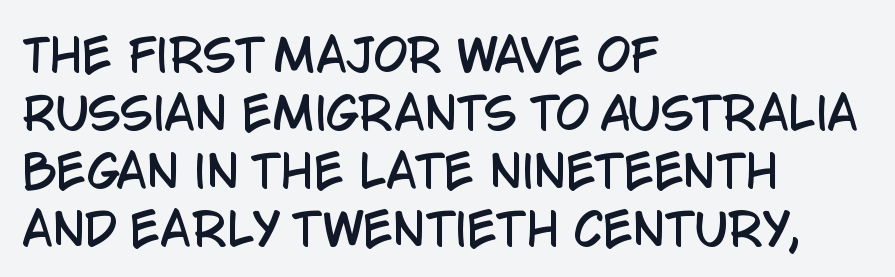
Q: Is the text italic (slanted)? A: No, it is upright.
Q: Is the typeface a serif or a sans-serif typeface? A: Sans-serif.
Q: Is the text underlined? A: No.
Q: How is the paragraph aligned? A: Left-aligned.
Q: Is the spacing between letters normal or unusually wide? A: Normal.
Q: Is the spacing between lines tight, normal or loose? A: Normal.
Q: Width (condensed, normal, or wide)? A: Condensed.
Q: Stroke contrast? A: Low.
Q: x-height? A: Large.
Q: Monospaced? A: No.
